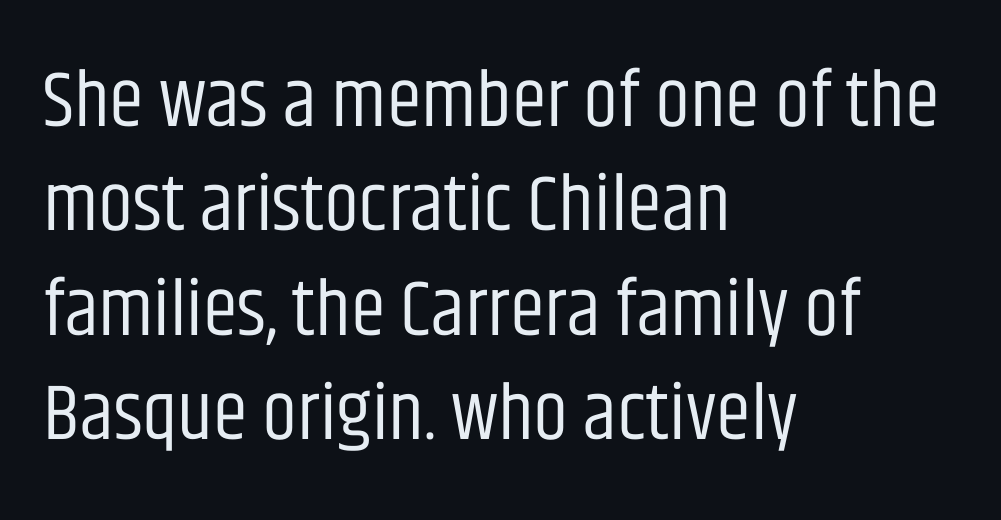
This rendering uses left alignment, leaving the right contour irregular. Do the characters align in a grid? No, the font is proportional. Observe the absence of serifs on each vertical stroke in this sample. No word sits above an underline.
